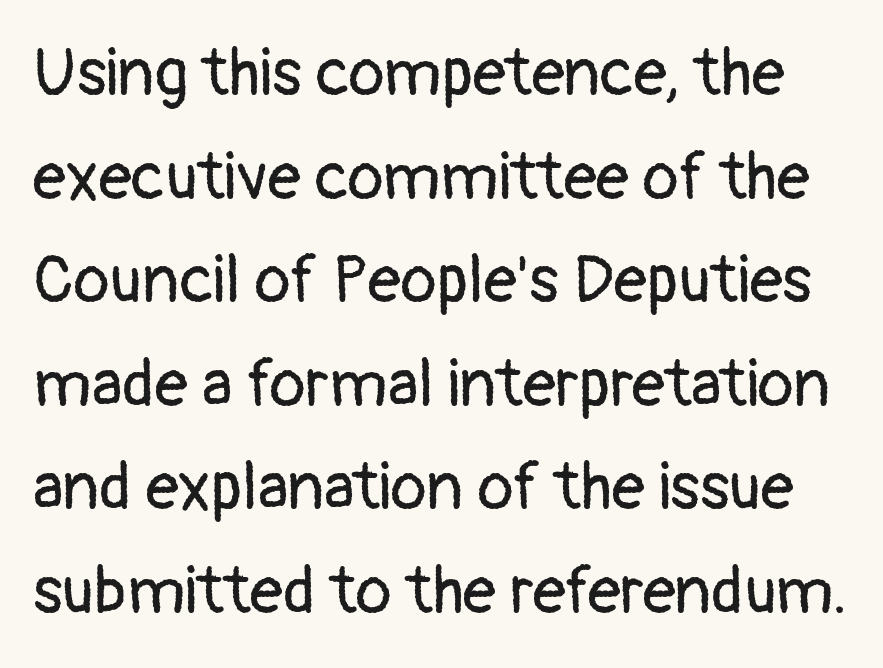
{"serif": "no", "italic": "no", "bold": "no", "weight": "regular", "width": "normal", "stroke_contrast": "low", "x_height": "medium", "monospaced": "no", "underline": "no", "line_spacing": "normal", "line_spacing_ratio": 1.57, "letter_spacing": "normal", "letter_spacing_em": 0.0, "glyph_px": 66}
